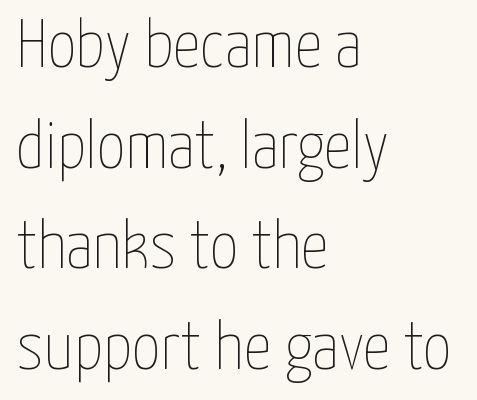
Q: Is the text bold? A: No.
Q: Is the text italic (slanted)? A: No, it is upright.
Q: Is the text underlined? A: No.
Q: How is the paragraph aligned? A: Left-aligned.
Q: Is the spacing between letters normal or unusually wide? A: Normal.
Q: Is the spacing between lines tight, normal or loose? A: Normal.
Q: Width (condensed, normal, or wide)? A: Condensed.
Q: Stroke contrast? A: Low.
Q: x-height? A: Medium.
Q: Monospaced? A: No.
